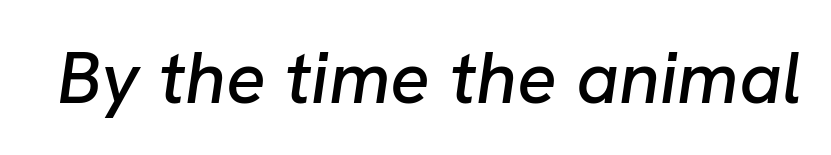
Q: Is the text italic (slanted)? A: Yes, it leans right by about 8 degrees.
Q: Is the text underlined? A: No.
Q: Is the spacing between letters normal or unusually wide? A: Normal.
Q: Width (condensed, normal, or wide)? A: Normal.
Q: Stroke contrast? A: Low.
Q: x-height? A: Medium.
Q: Monospaced? A: No.
